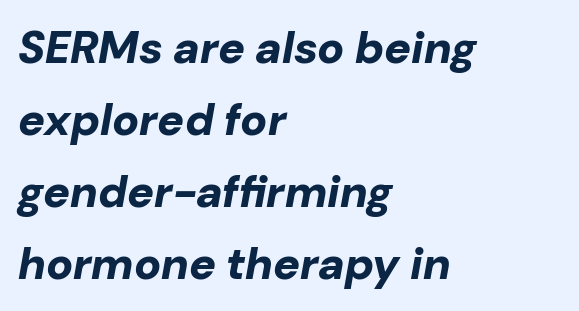
The image shows 45 px bold type, italic (leaning right); set left-aligned, normal line spacing (1.6x), normal letter spacing, not underlined; low stroke contrast and a medium x-height.
